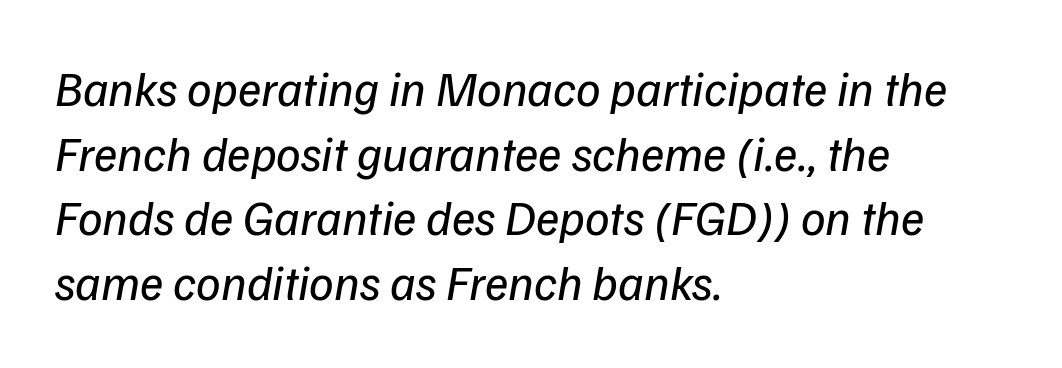
{"italic": "yes", "lean": "right", "slant_degrees": 9, "bold": "no", "weight": "regular", "width": "normal", "stroke_contrast": "low", "x_height": "medium", "monospaced": "no", "underline": "no", "align": "left", "line_spacing": "normal", "line_spacing_ratio": 1.32, "letter_spacing": "normal", "letter_spacing_em": 0.0, "glyph_px": 49}
